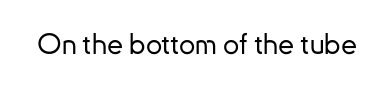
{"serif": "no", "italic": "no", "width": "normal", "stroke_contrast": "low", "x_height": "small", "monospaced": "no", "underline": "no", "letter_spacing": "normal", "letter_spacing_em": 0.0, "glyph_px": 29}
